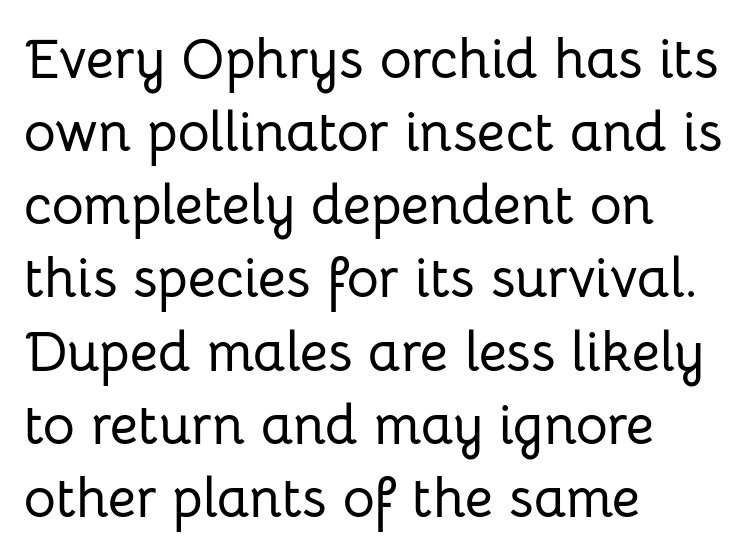
The image shows 55 px sans-serif type, upright; set left-aligned, normal line spacing (1.33x), normal letter spacing, not underlined; low stroke contrast and a medium x-height.
